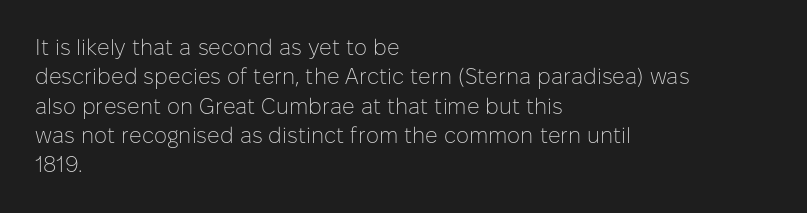
The image shows 22 px text type, upright; set left-aligned, normal line spacing (1.33x), normal letter spacing, not underlined.
